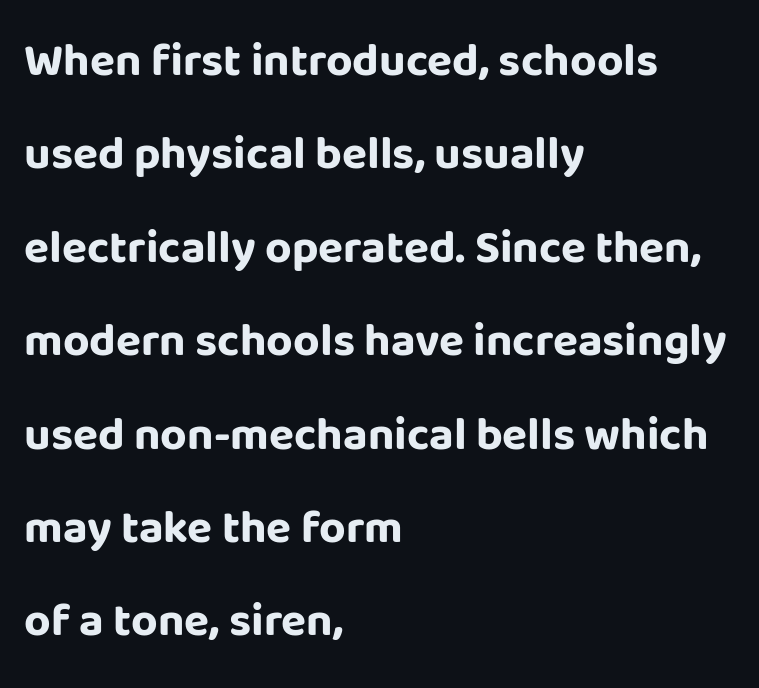
Q: Is the text bold? A: Yes.
Q: Is the text italic (slanted)? A: No, it is upright.
Q: Is the typeface a serif or a sans-serif typeface? A: Sans-serif.
Q: Is the text underlined? A: No.
Q: How is the paragraph aligned? A: Left-aligned.
Q: Is the spacing between letters normal or unusually wide? A: Normal.
Q: Is the spacing between lines tight, normal or loose? A: Loose.
Q: Width (condensed, normal, or wide)? A: Normal.
Q: Stroke contrast? A: Low.
Q: x-height? A: Large.
Q: Monospaced? A: No.
